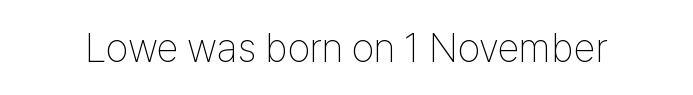
{"serif": "no", "italic": "no", "bold": "no", "weight": "thin", "width": "condensed", "stroke_contrast": "low", "x_height": "medium", "monospaced": "no", "underline": "no", "letter_spacing": "normal", "letter_spacing_em": 0.0, "glyph_px": 40}
